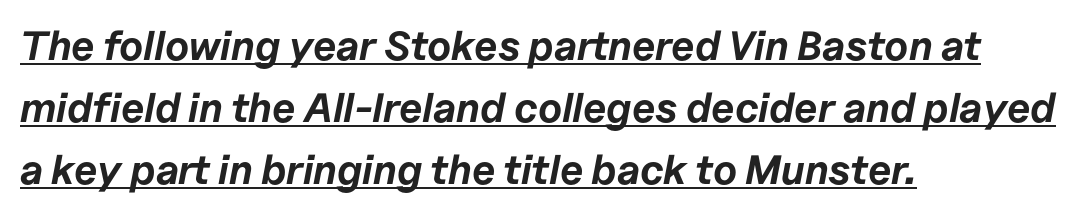
Q: Is the text bold? A: Yes.
Q: Is the text italic (slanted)? A: Yes, it leans right by about 11 degrees.
Q: Is the text underlined? A: Yes.
Q: How is the paragraph aligned? A: Left-aligned.
Q: Is the spacing between letters normal or unusually wide? A: Normal.
Q: Is the spacing between lines tight, normal or loose? A: Normal.
Q: Width (condensed, normal, or wide)? A: Normal.
Q: Stroke contrast? A: Low.
Q: x-height? A: Medium.
Q: Monospaced? A: No.
